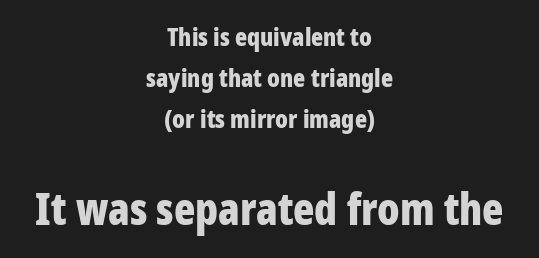
{"serif": "no", "italic": "no", "bold": "yes", "weight": "bold", "width": "condensed", "stroke_contrast": "low", "x_height": "medium", "monospaced": "no", "underline": "no", "align": "center", "line_spacing": "normal", "line_spacing_ratio": 1.64, "letter_spacing": "normal", "letter_spacing_em": 0.0, "larger_block": "second", "size_ratio": 1.76, "glyph_px": 44}
